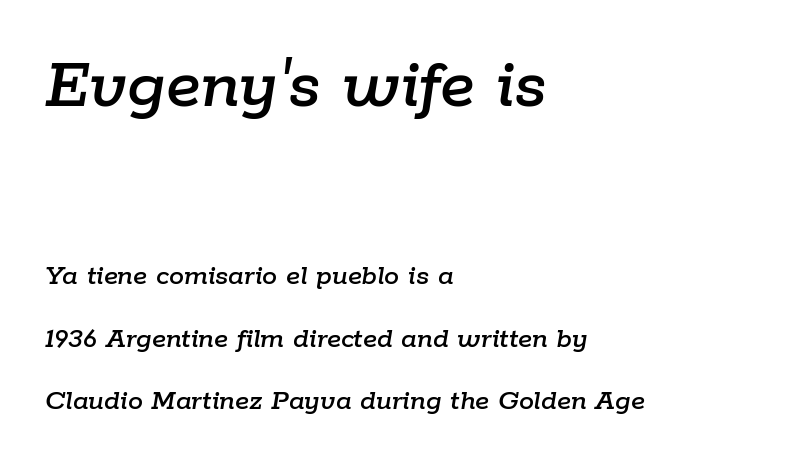
Q: Is the text italic (slanted)? A: Yes, it leans right by about 9 degrees.
Q: Is the text underlined? A: No.
Q: How is the paragraph aligned? A: Left-aligned.
Q: Is the spacing between letters normal or unusually wide? A: Normal.
Q: Is the spacing between lines tight, normal or loose? A: Loose.
Q: Which block of text is set in a larger size, the first (top) or the second (bottom)? A: The first (top) one.
Q: Width (condensed, normal, or wide)? A: Normal.
Q: Stroke contrast? A: Low.
Q: x-height? A: Medium.
Q: Monospaced? A: No.
